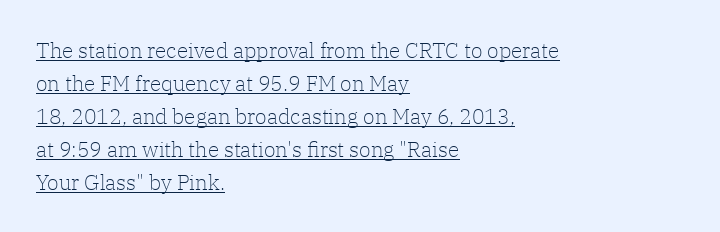
The image shows 21 px text type, upright; set left-aligned, normal line spacing (1.57x), normal letter spacing, underlined.
